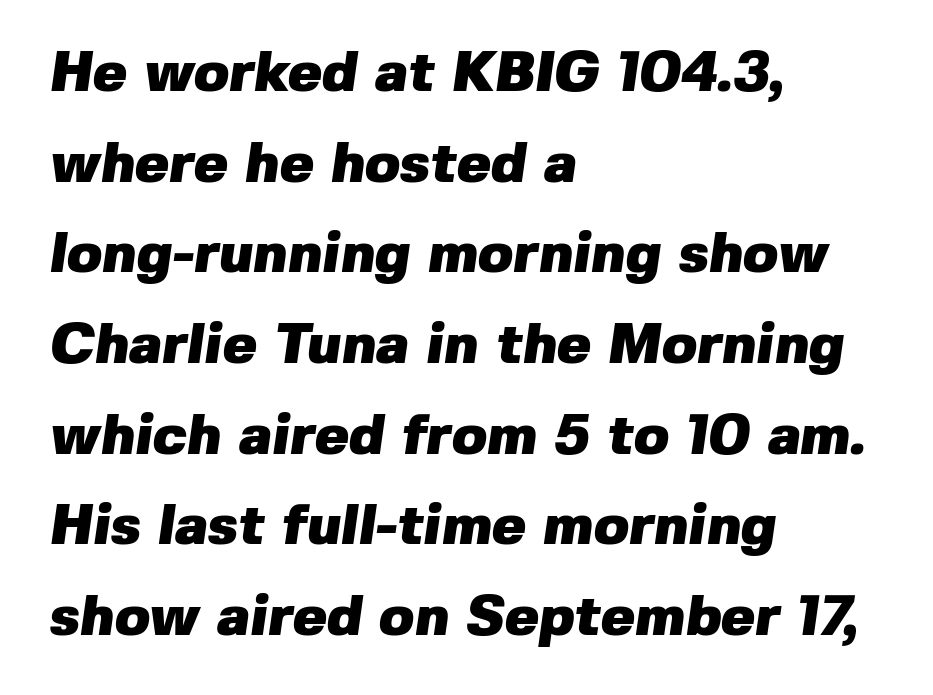
{"serif": "no", "bold": "yes", "weight": "heavy", "width": "normal", "stroke_contrast": "low", "x_height": "medium", "monospaced": "no", "underline": "no", "align": "left", "line_spacing": "normal", "line_spacing_ratio": 1.59, "letter_spacing": "normal", "letter_spacing_em": 0.0, "glyph_px": 57}
